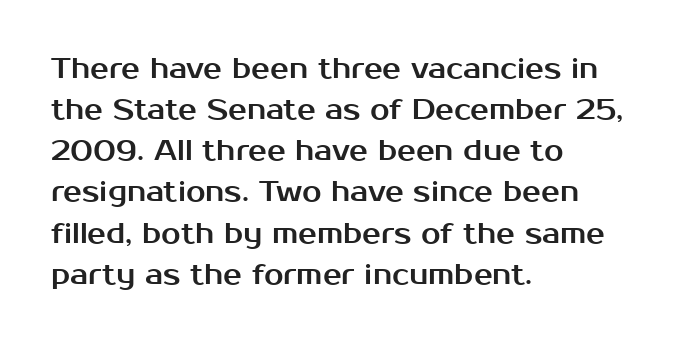
Q: Is the text italic (slanted)? A: No, it is upright.
Q: Is the typeface a serif or a sans-serif typeface? A: Sans-serif.
Q: Is the text underlined? A: No.
Q: How is the paragraph aligned? A: Left-aligned.
Q: Is the spacing between letters normal or unusually wide? A: Normal.
Q: Is the spacing between lines tight, normal or loose? A: Normal.
Q: Width (condensed, normal, or wide)? A: Normal.
Q: Stroke contrast? A: Medium.
Q: x-height? A: Medium.
Q: Monospaced? A: No.
